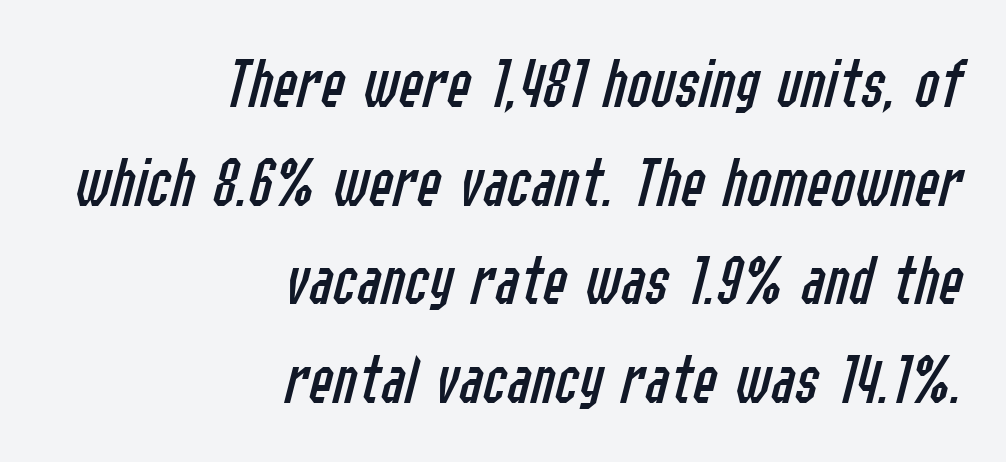
The image shows 72 px regular-weight, condensed type, italic (leaning right); set right-aligned, normal line spacing (1.37x), normal letter spacing, not underlined; low stroke contrast and a medium x-height.
